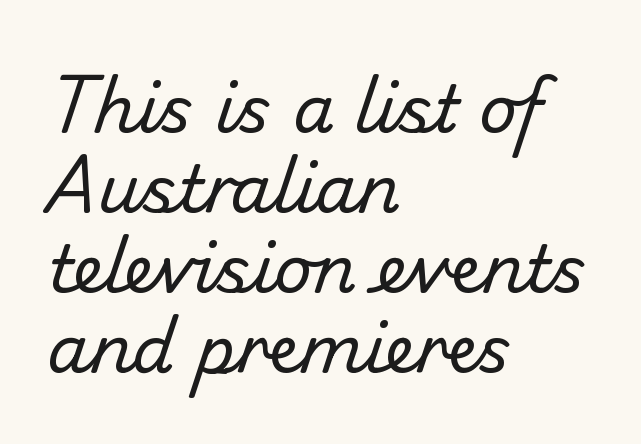
{"serif": "no", "bold": "no", "weight": "regular", "width": "normal", "stroke_contrast": "low", "x_height": "small", "monospaced": "no", "underline": "no", "align": "left", "line_spacing_ratio": 1.21, "letter_spacing": "normal", "letter_spacing_em": 0.0, "glyph_px": 66}
